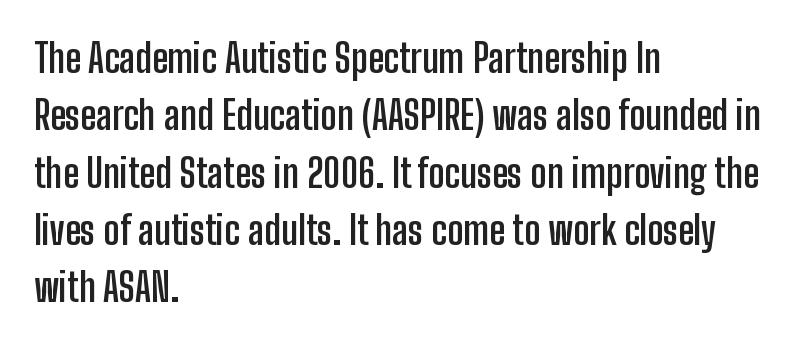
{"serif": "no", "italic": "no", "bold": "yes", "weight": "semibold", "width": "condensed", "stroke_contrast": "low", "x_height": "medium", "monospaced": "no", "underline": "no", "align": "left", "line_spacing": "normal", "line_spacing_ratio": 1.47, "letter_spacing": "normal", "letter_spacing_em": 0.0, "glyph_px": 39}
